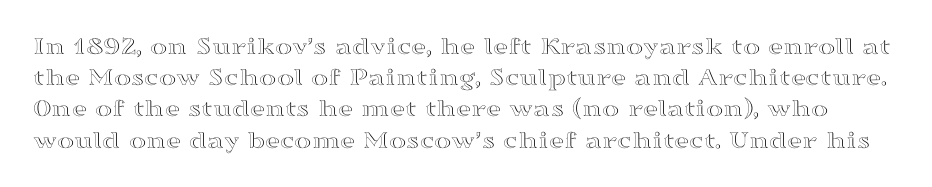
{"italic": "no", "underline": "no", "line_spacing_ratio": 1.2, "letter_spacing": "normal", "letter_spacing_em": 0.0, "glyph_px": 26}
